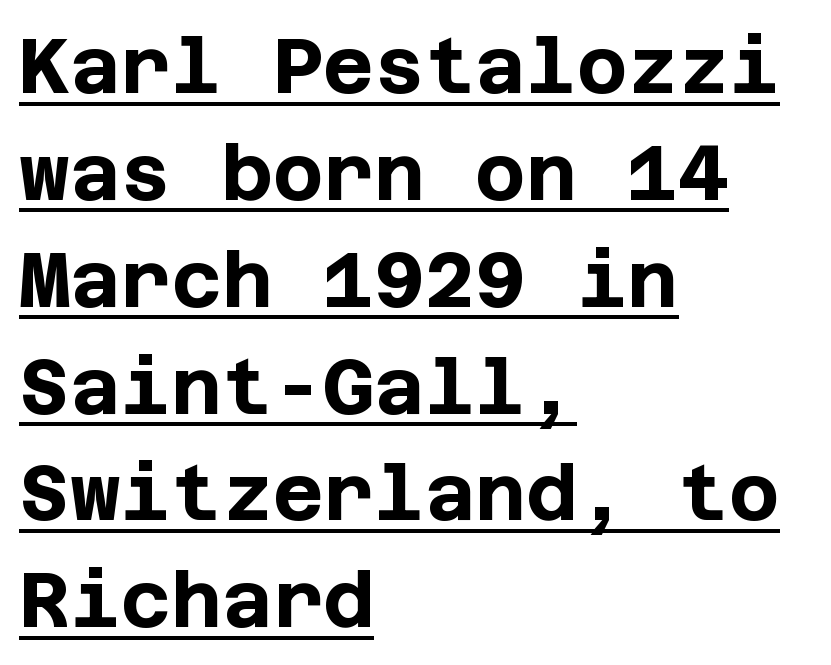
Note: no serifs on the glyphs. The paragraph shown leans on its left margin. This is heavy type, rendered in bold. Every character sits straight up, as roman type does. The passage shown stacks its lines at a standard gap. Is there an underline? Yes — a line sits under the letters.
